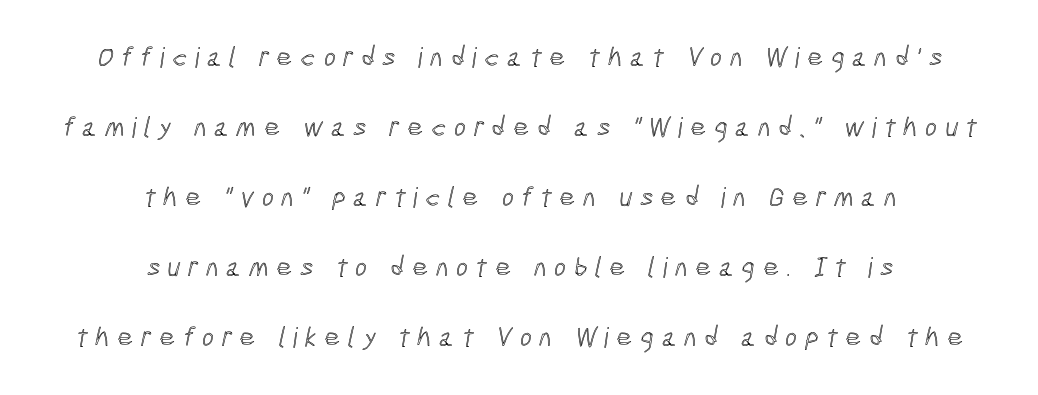
Q: Is the text underlined? A: No.
Q: How is the paragraph aligned? A: Centered.
Q: Is the spacing between letters normal or unusually wide? A: Unusually wide.
Q: Is the spacing between lines tight, normal or loose? A: Loose.
Q: Width (condensed, normal, or wide)? A: Condensed.
Q: x-height? A: Medium.
Q: Monospaced? A: No.
